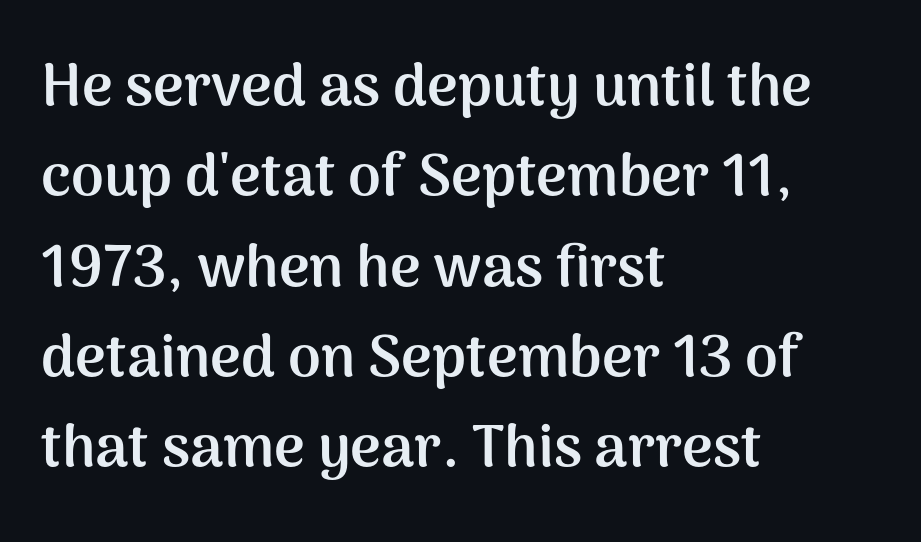
Heavy, bold letterforms. The rag falls on the right side of this text block. The rendering uses natural spacing where letterforms have individual widths. The vertical gap from one line to the next is medium. Decoration check: the copy has no underline.
